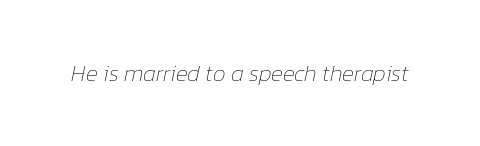
The image shows 23 px text type, italic (leaning right); set normal letter spacing, not underlined.
